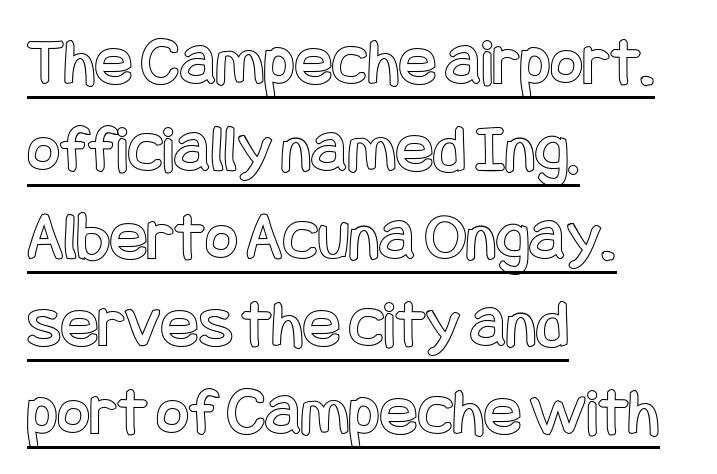
The image shows 70 px condensed type, upright; set left-aligned, normal line spacing (1.25x), normal letter spacing, underlined; a large x-height.
